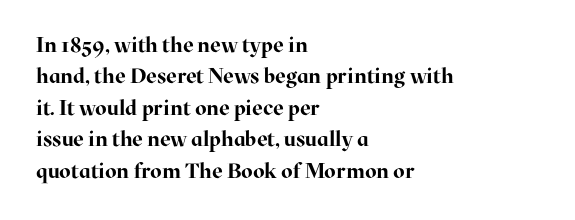
{"italic": "no", "bold": "yes", "underline": "no", "align": "left", "line_spacing": "normal", "line_spacing_ratio": 1.5, "letter_spacing": "normal", "letter_spacing_em": 0.0, "glyph_px": 21}
